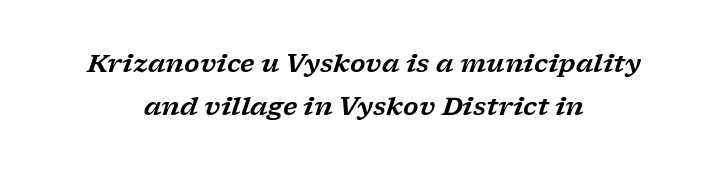
Q: Is the text italic (slanted)? A: Yes, it leans right by about 17 degrees.
Q: Is the text underlined? A: No.
Q: How is the paragraph aligned? A: Centered.
Q: Is the spacing between letters normal or unusually wide? A: Normal.
